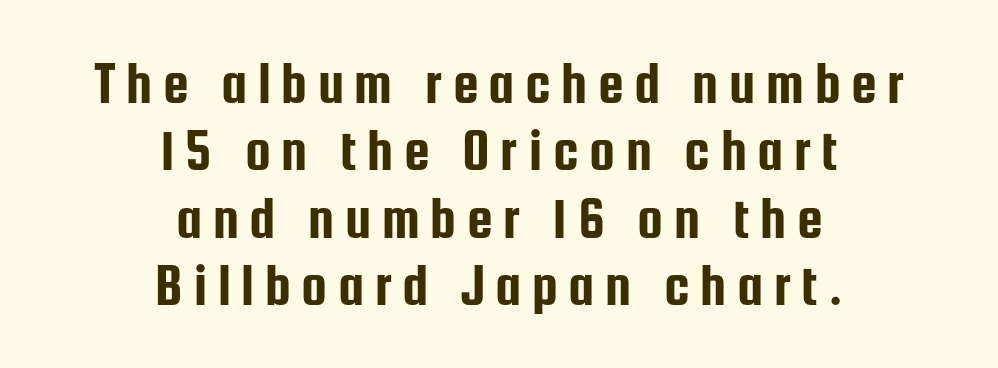
The image shows 58 px condensed sans-serif type, upright; set centered, line spacing 1.16x, not underlined; low stroke contrast and a medium x-height.
